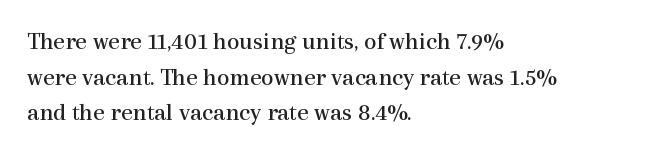
{"italic": "no", "bold": "no", "underline": "no", "align": "left", "line_spacing": "normal", "line_spacing_ratio": 1.43, "letter_spacing": "normal", "letter_spacing_em": 0.0, "glyph_px": 25}
